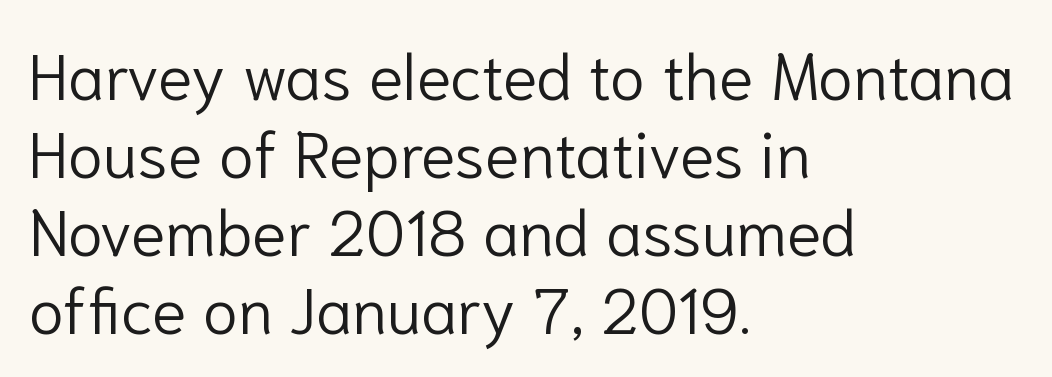
The rag falls on the right side of this text block. Varying glyph widths throughout — classic text-font behaviour. Observe the absence of serifs on each vertical stroke in this sample. Style check: upright. Each stroke keeps to a modest, everyday thickness or less. Default kerning and tracking; the words read as compact shapes.
